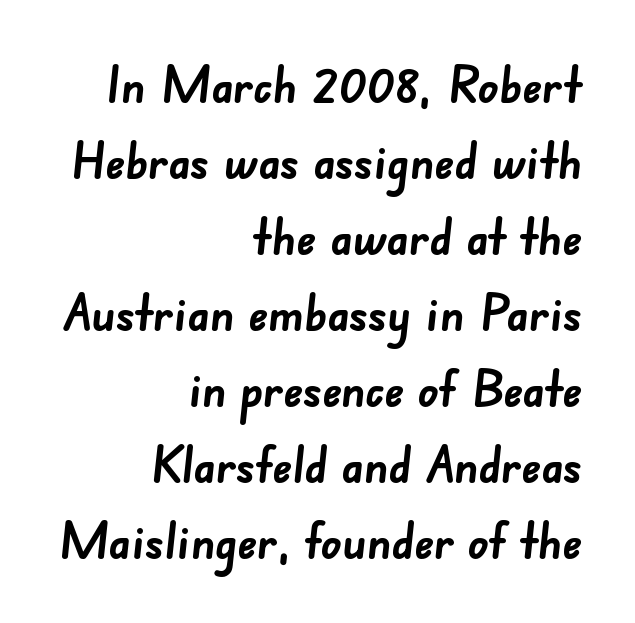
The image shows 51 px semibold sans-serif type; set right-aligned, normal line spacing (1.49x), normal letter spacing, not underlined; low stroke contrast and a small x-height.
